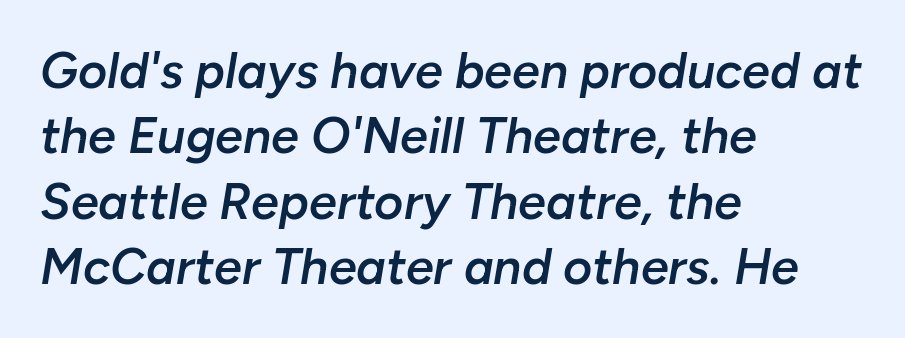
Q: Is the text bold? A: Semi-bold.
Q: Is the text italic (slanted)? A: Yes, it leans right by about 10 degrees.
Q: Is the text underlined? A: No.
Q: How is the paragraph aligned? A: Left-aligned.
Q: Is the spacing between letters normal or unusually wide? A: Normal.
Q: Is the spacing between lines tight, normal or loose? A: Normal.
Q: Width (condensed, normal, or wide)? A: Normal.
Q: Stroke contrast? A: Low.
Q: x-height? A: Medium.
Q: Monospaced? A: No.
